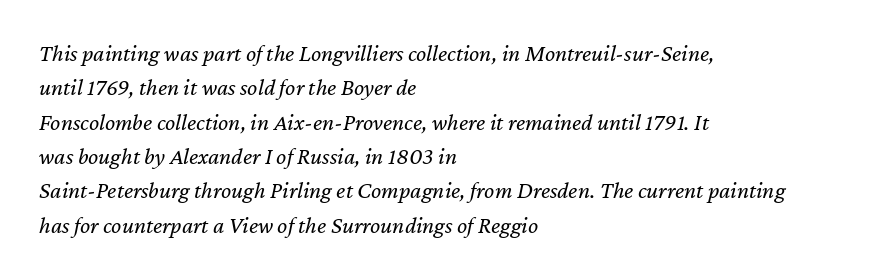
{"italic": "yes", "lean": "right", "slant_degrees": 12, "bold": "no", "underline": "no", "align": "left", "line_spacing": "normal", "line_spacing_ratio": 1.43, "letter_spacing": "normal", "letter_spacing_em": 0.0, "glyph_px": 24}
